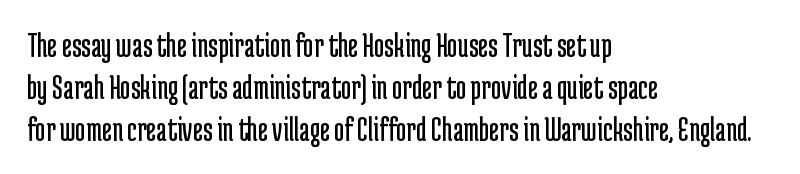
Q: Is the text bold? A: No.
Q: Is the text italic (slanted)? A: No, it is upright.
Q: Is the typeface a serif or a sans-serif typeface? A: Sans-serif.
Q: Is the text underlined? A: No.
Q: How is the paragraph aligned? A: Left-aligned.
Q: Is the spacing between letters normal or unusually wide? A: Normal.
Q: Width (condensed, normal, or wide)? A: Condensed.
Q: Stroke contrast? A: Low.
Q: x-height? A: Medium.
Q: Monospaced? A: No.
